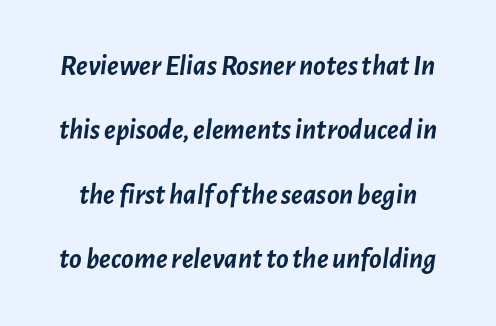
{"italic": "yes", "lean": "right", "slant_degrees": 7, "bold": "yes", "weight": "semibold", "width": "normal", "stroke_contrast": "low", "x_height": "medium", "monospaced": "no", "underline": "no", "line_spacing": "loose", "line_spacing_ratio": 2.22, "letter_spacing": "normal", "letter_spacing_em": 0.0, "glyph_px": 29}
